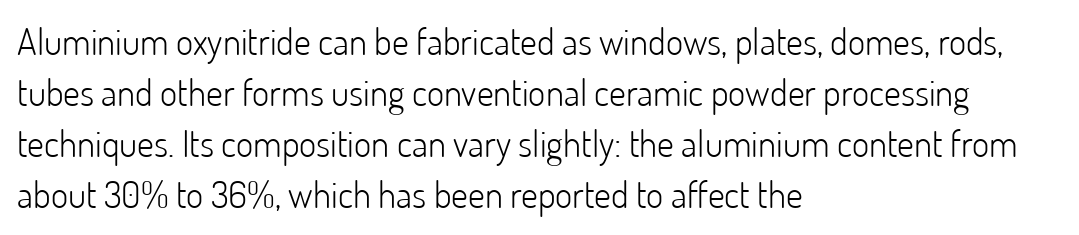
The image shows 37 px light sans-serif type, upright; set left-aligned, normal line spacing (1.38x), normal letter spacing, not underlined; low stroke contrast and a small x-height.
